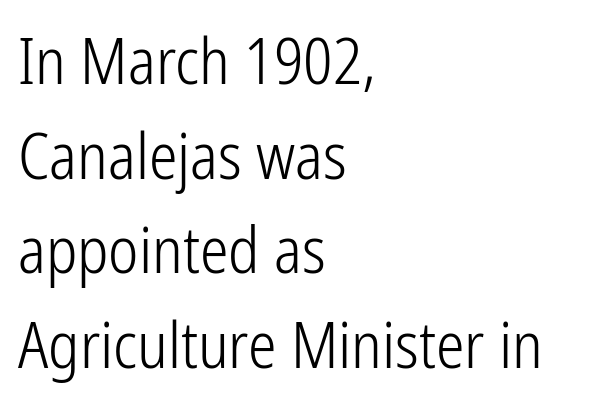
The image shows 64 px light, condensed sans-serif type, upright; set left-aligned, normal line spacing (1.48x), normal letter spacing, not underlined; low stroke contrast and a medium x-height.
